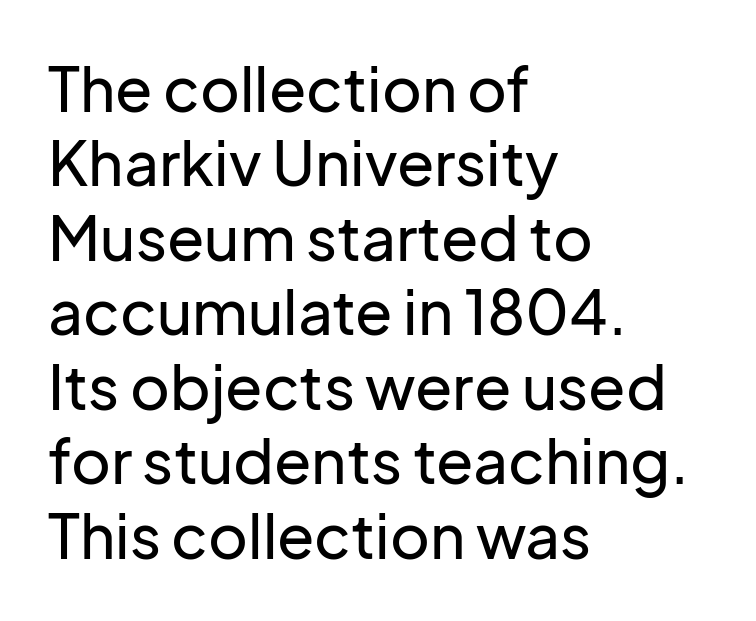
{"serif": "no", "italic": "no", "width": "normal", "stroke_contrast": "low", "x_height": "medium", "monospaced": "no", "underline": "no", "align": "left", "line_spacing_ratio": 1.22, "letter_spacing": "normal", "letter_spacing_em": 0.0, "glyph_px": 61}
